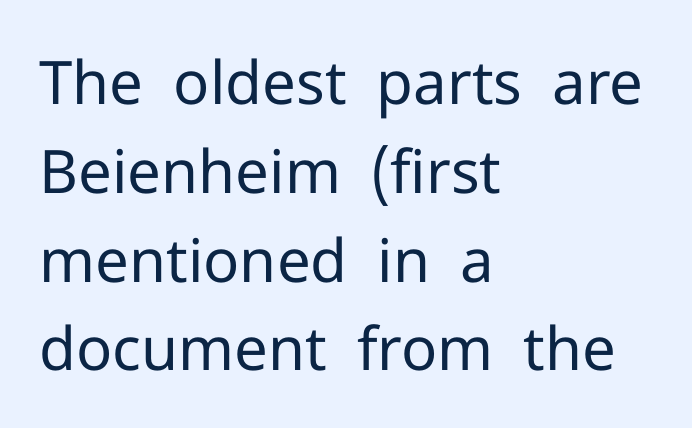
Do the letters lean? They stand straight. Plain, unruled lines of type. Compared with typical paragraphs, the rows here are spaced about the same. The letterforms sit shoulder to shoulder at normal distance.
